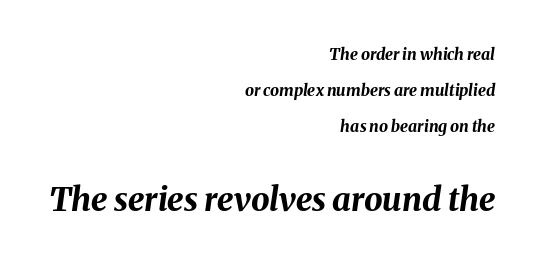
Every letter is thick-stroked: bold, no question. Character size in the trailing block exceeds that of the leading block. The font's italic variant was chosen for this text. Decoration check: the copy has no underline.
